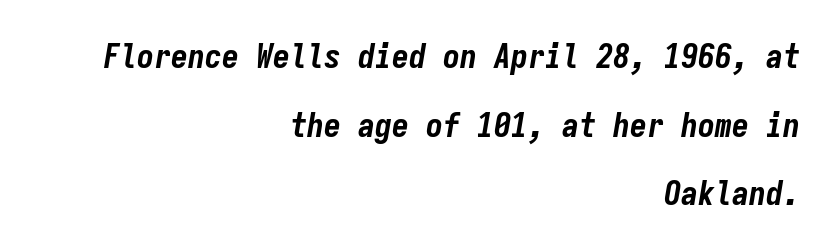
These lines carry a lot of weight — the face is fully bold. Glyph-to-glyph distance matches everyday printed text. The typography opts for an oblique posture over an upright one. The strip under each line holds only bare page. These lines are set flush right with a ragged left edge.
